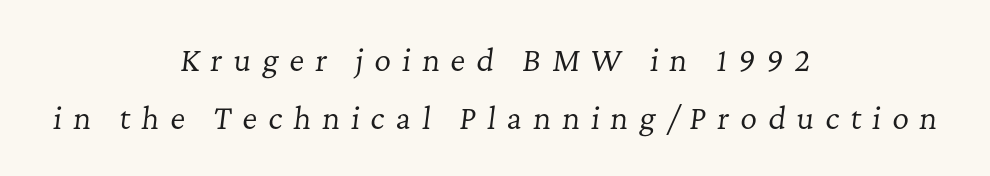
The image shows 29 px regular-weight serif type, italic (leaning right); set centered, loose line spacing (2.0x), unusually wide letter spacing (+0.38 em), not underlined; low stroke contrast and a medium x-height.
